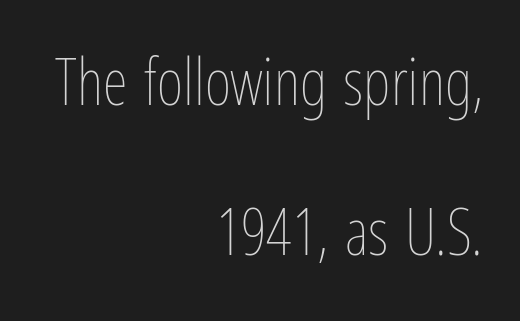
Q: Is the text bold? A: No.
Q: Is the text italic (slanted)? A: No, it is upright.
Q: Is the text underlined? A: No.
Q: How is the paragraph aligned? A: Right-aligned.
Q: Is the spacing between letters normal or unusually wide? A: Normal.
Q: Is the spacing between lines tight, normal or loose? A: Loose.
Q: Width (condensed, normal, or wide)? A: Condensed.
Q: Stroke contrast? A: Low.
Q: x-height? A: Medium.
Q: Monospaced? A: No.
